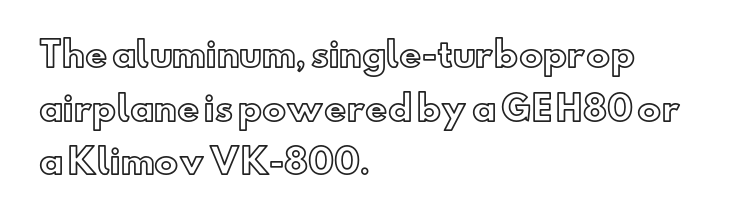
{"italic": "no", "width": "normal", "x_height": "small", "monospaced": "no", "underline": "no", "align": "left", "line_spacing": "normal", "line_spacing_ratio": 1.58, "letter_spacing": "normal", "letter_spacing_em": 0.0, "glyph_px": 34}
